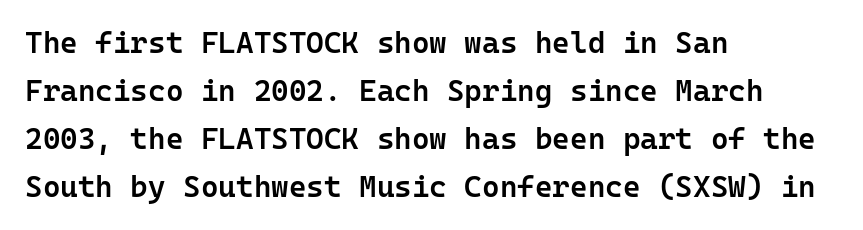
The vertical gap from one line to the next is medium. Every stem runs plumb, perpendicular to the baseline. Words float on clear page, feet unadorned. Casual observation: everything's shoved over to the left. The designer went with a sans here, leaving each stem footless. These words are printed semibold, heavier than regular yet not bold.
